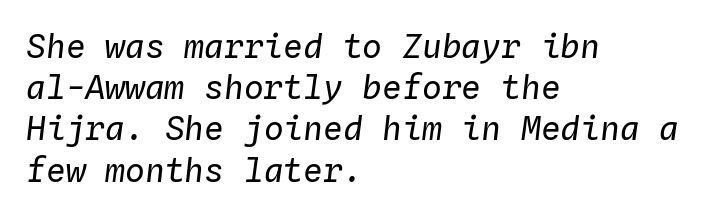
No extra tracking has been applied to these lines. In CSS terms this would be text-align: left. The words here are not underlined. Stems here are at most as thick as an everyday book face. This sample has the even, mechanical cadence of fixed-width lettering. What's the leading like? Ordinary, nothing unusual.
